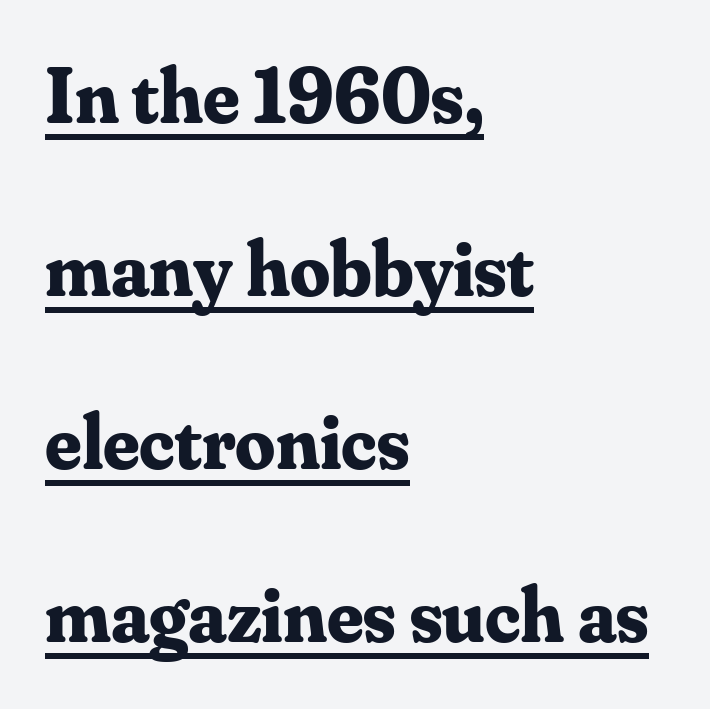
These lines keep a tight, regular rhythm from letter to letter. Proportional: the letters do not fall into vertical columns. Is the type bold? Yes — the strokes are clearly thick and heavy. Yep, those are serifs on the letters.
